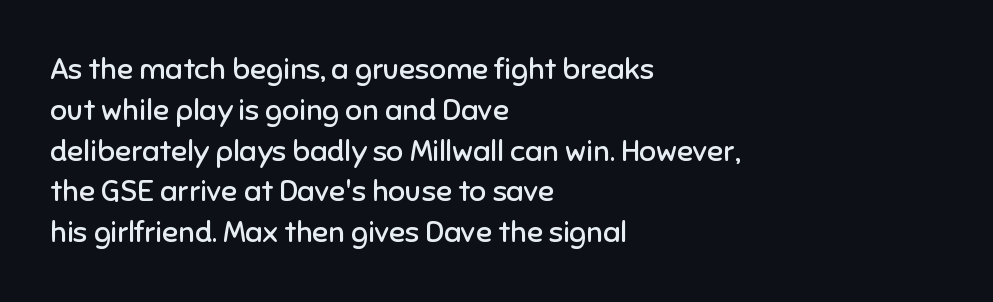
{"serif": "no", "italic": "no", "bold": "no", "weight": "regular", "width": "normal", "stroke_contrast": "low", "x_height": "medium", "monospaced": "no", "underline": "no", "align": "left", "line_spacing": "normal", "line_spacing_ratio": 1.36, "letter_spacing": "normal", "letter_spacing_em": 0.0, "glyph_px": 30}
